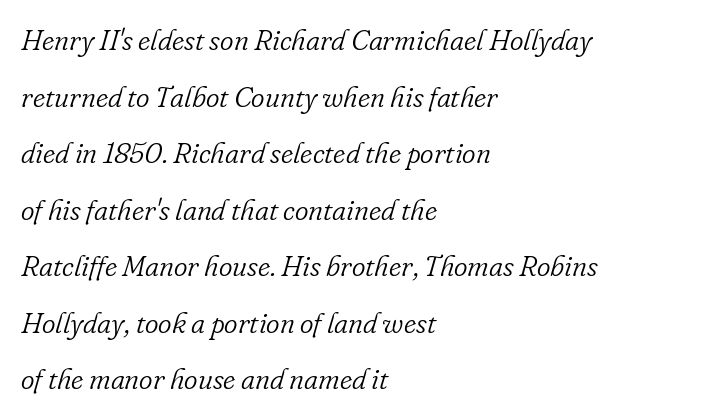
Q: Is the text bold? A: No.
Q: Is the text italic (slanted)? A: Yes, it leans right by about 16 degrees.
Q: Is the typeface a serif or a sans-serif typeface? A: Serif.
Q: Is the text underlined? A: No.
Q: How is the paragraph aligned? A: Left-aligned.
Q: Is the spacing between letters normal or unusually wide? A: Normal.
Q: Is the spacing between lines tight, normal or loose? A: Loose.
Q: Width (condensed, normal, or wide)? A: Normal.
Q: Stroke contrast? A: Low.
Q: x-height? A: Small.
Q: Monospaced? A: No.
